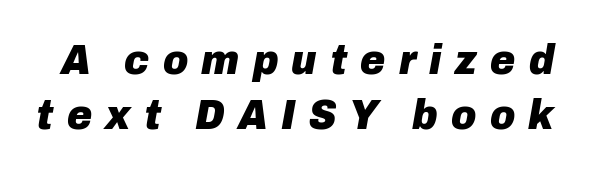
The image shows 43 px heavy type, italic (leaning right); set normal line spacing (1.28x), unusually wide letter spacing (+0.31 em), not underlined; low stroke contrast and a medium x-height.
